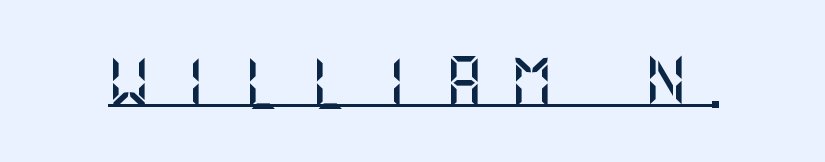
{"serif": "no", "italic": "no", "width": "normal", "stroke_contrast": "medium", "x_height": "large", "underline": "yes", "letter_spacing": "wide", "letter_spacing_em": 0.49, "glyph_px": 52}
